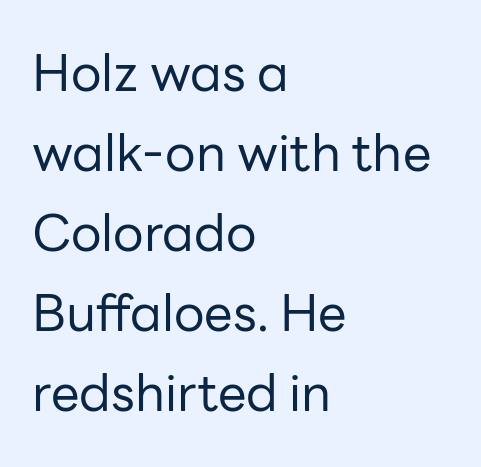
Left-aligned paragraph, ragged on the right. The line texture is even and compact thanks to regular tracking. Does the leading feel generous? No, just average. The letters carry no serifs — their stems end cleanly without finishing strokes. Bold? No — there's no thickening of the strokes.
